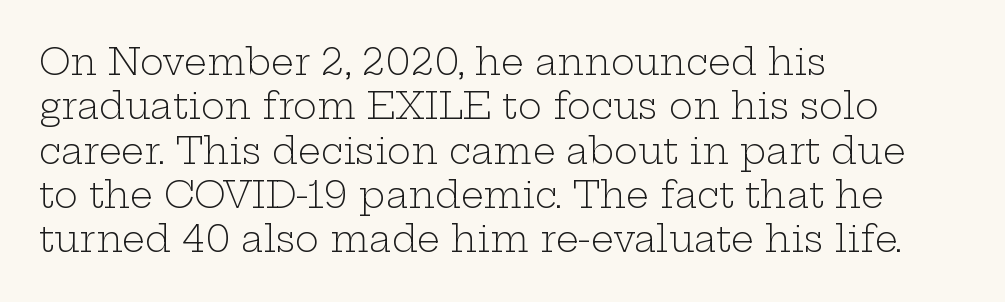
Q: Is the text bold? A: No.
Q: Is the text italic (slanted)? A: No, it is upright.
Q: Is the typeface a serif or a sans-serif typeface? A: Serif.
Q: Is the text underlined? A: No.
Q: How is the paragraph aligned? A: Left-aligned.
Q: Is the spacing between letters normal or unusually wide? A: Normal.
Q: Width (condensed, normal, or wide)? A: Wide.
Q: Stroke contrast? A: Low.
Q: x-height? A: Medium.
Q: Monospaced? A: No.
